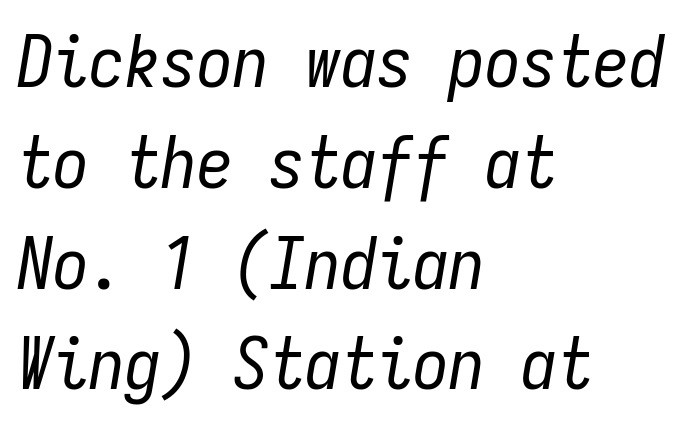
Q: Is the text bold? A: No.
Q: Is the text italic (slanted)? A: Yes, it leans right by about 9 degrees.
Q: Is the text underlined? A: No.
Q: How is the paragraph aligned? A: Left-aligned.
Q: Is the spacing between letters normal or unusually wide? A: Normal.
Q: Is the spacing between lines tight, normal or loose? A: Normal.
Q: Width (condensed, normal, or wide)? A: Condensed.
Q: Stroke contrast? A: Low.
Q: x-height? A: Medium.
Q: Monospaced? A: Yes.
